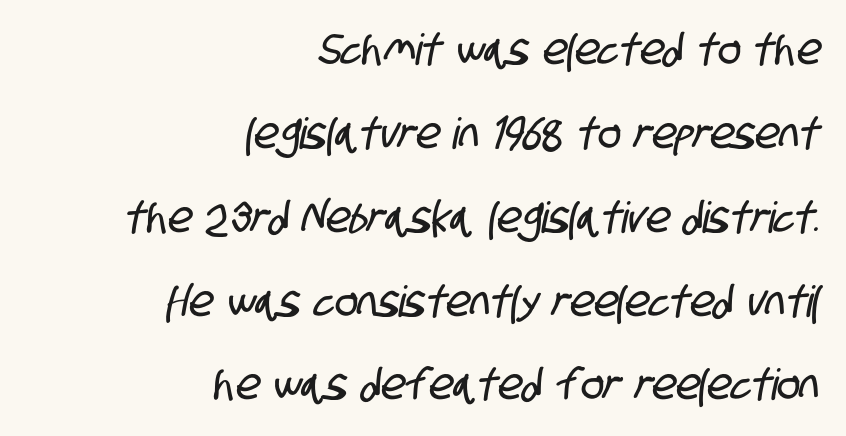
How are the letters spaced? Ordinarily, with no added tracking. The rendering uses a large line-height, opening up the rows. Descenders hang freely into open space. This sample has the flowing, uneven cadence of proportional lettering.
